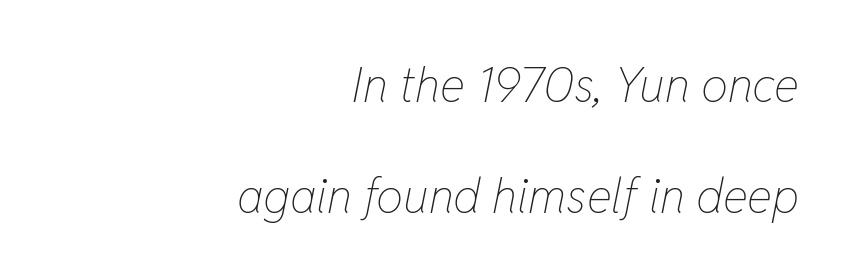
Honestly, the rows look like they've been pulled way apart. Designer's note — italics engaged. The passage shown is not bold in any degree. Any mark beneath the type? The region is blank. This sample has the flowing, uneven cadence of proportional lettering. Caption: multi-line text, flush right, ragged left.
